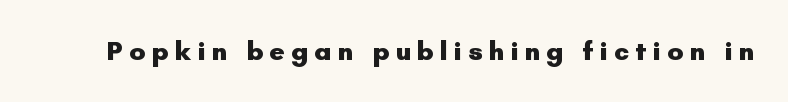
Q: Is the text bold? A: Yes.
Q: Is the text italic (slanted)? A: No, it is upright.
Q: Is the text underlined? A: No.
Q: Is the spacing between letters normal or unusually wide? A: Unusually wide.
